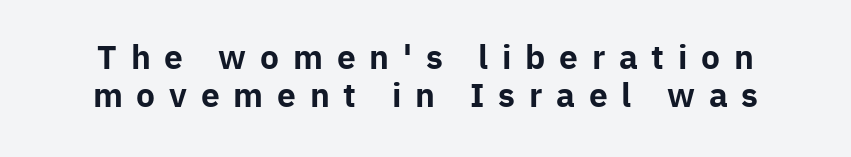
Glance below the letters and you will spot only blank space. Regarding serifs, this sample does without them. Its strokes are broad and dark, the hallmark of bold type. Display-style spreading of the glyphs; the letterfit is very open.
